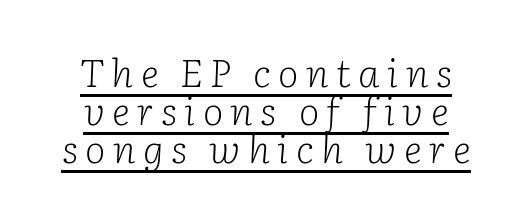
Weight: regular or lighter. Observe the serifs anchoring each vertical stroke in this sample. These lines are centered, leaving both edges ragged. The passage shown is underscored from start to finish. The text carries the slant typical of an italic or oblique font. Is this a fixed-width face? No — the glyphs have proportional, varying widths.
